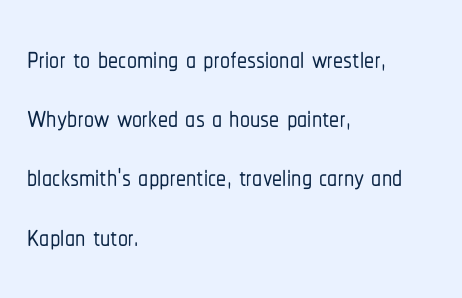
The image shows 40 px condensed sans-serif type, upright; set left-aligned, normal line spacing (1.48x), normal letter spacing, not underlined; low stroke contrast and a medium x-height.
